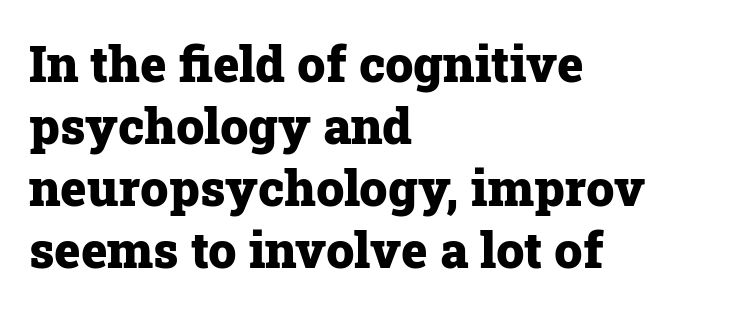
Q: Is the text bold? A: Yes.
Q: Is the text italic (slanted)? A: No, it is upright.
Q: Is the typeface a serif or a sans-serif typeface? A: Serif.
Q: Is the text underlined? A: No.
Q: How is the paragraph aligned? A: Left-aligned.
Q: Is the spacing between letters normal or unusually wide? A: Normal.
Q: Width (condensed, normal, or wide)? A: Normal.
Q: Stroke contrast? A: Low.
Q: x-height? A: Medium.
Q: Monospaced? A: No.
